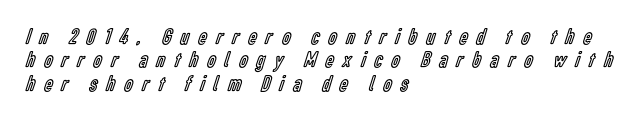
Q: Is the text italic (slanted)? A: Yes.
Q: Is the text underlined? A: No.
Q: How is the paragraph aligned? A: Left-aligned.
Q: Is the spacing between letters normal or unusually wide? A: Unusually wide.
Q: Is the spacing between lines tight, normal or loose? A: Tight.
